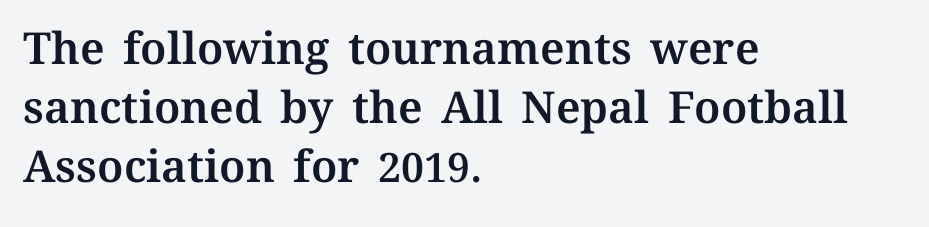
{"italic": "no", "width": "normal", "stroke_contrast": "medium", "x_height": "medium", "monospaced": "no", "underline": "no", "align": "left", "line_spacing": "normal", "line_spacing_ratio": 1.34, "letter_spacing": "normal", "letter_spacing_em": 0.0, "glyph_px": 44}
